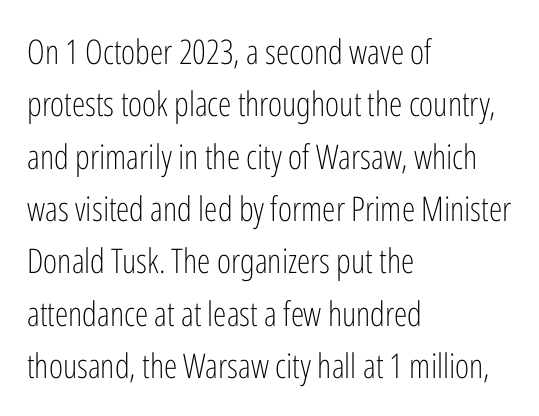
The image shows 34 px light, condensed sans-serif type, upright; set left-aligned, normal line spacing (1.54x), normal letter spacing, not underlined; low stroke contrast and a medium x-height.
